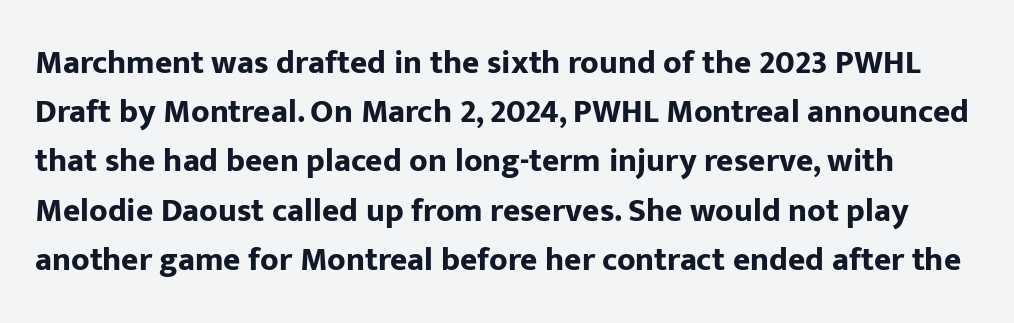
Q: Is the text bold? A: Yes.
Q: Is the text italic (slanted)? A: No, it is upright.
Q: Is the typeface a serif or a sans-serif typeface? A: Sans-serif.
Q: Is the text underlined? A: No.
Q: Is the spacing between letters normal or unusually wide? A: Normal.
Q: Is the spacing between lines tight, normal or loose? A: Normal.
Q: Width (condensed, normal, or wide)? A: Normal.
Q: Stroke contrast? A: Low.
Q: x-height? A: Medium.
Q: Monospaced? A: No.
